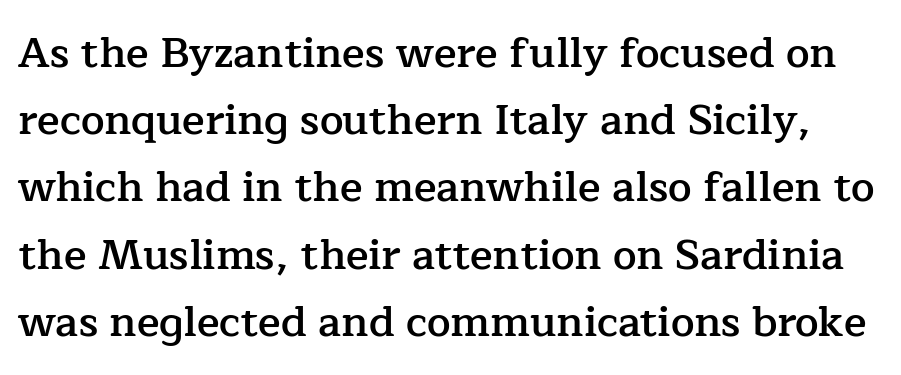
The image shows 42 px semibold serif type, upright; set normal line spacing (1.6x), normal letter spacing, not underlined; low stroke contrast and a medium x-height.
